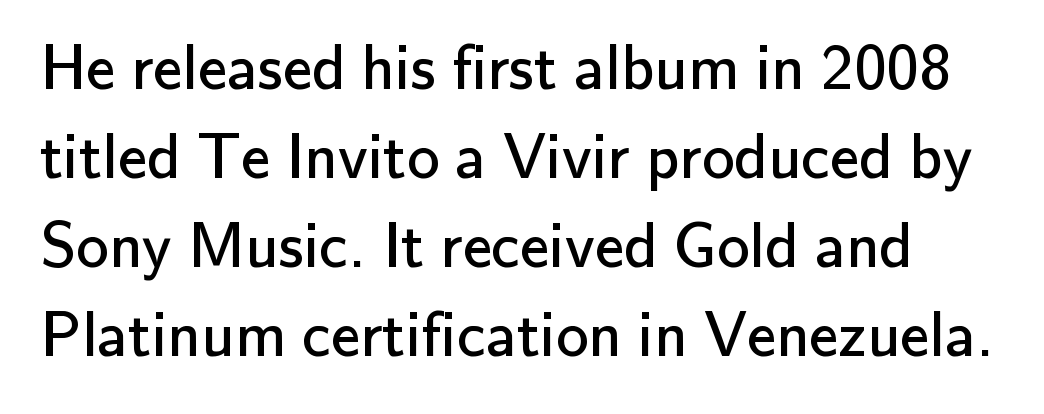
The image shows 65 px regular-weight sans-serif type, upright; set normal line spacing (1.37x), normal letter spacing, not underlined; low stroke contrast and a small x-height.
